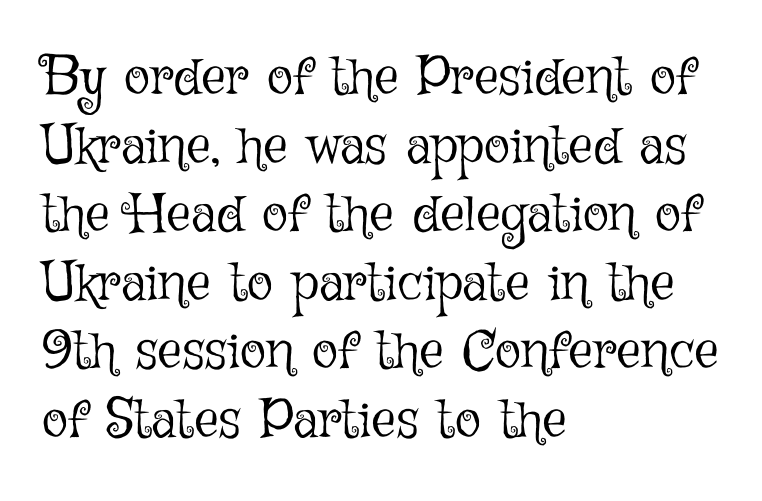
The image shows 54 px light type, upright; set left-aligned, normal line spacing (1.27x), normal letter spacing, not underlined; low stroke contrast and a medium x-height.
